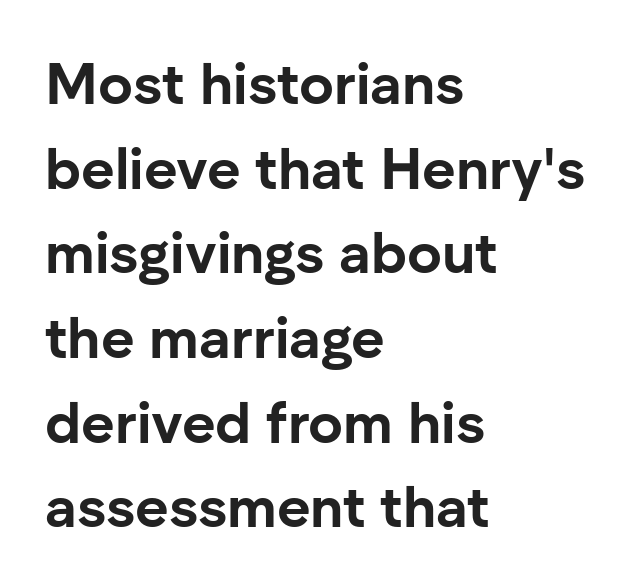
Unmarked baselines from the first word to the last. The line texture is even and compact thanks to regular tracking. In terms of leading, this rendering sits right in the middle. Varying glyph widths throughout — classic text-font behaviour. This is roman type, the default non-slanted kind.
